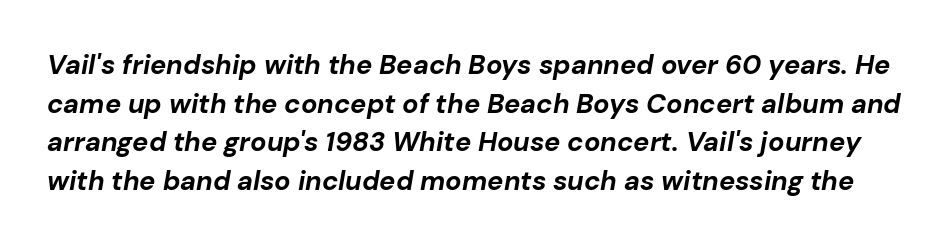
The image shows 27 px bold type, italic (leaning right); set normal line spacing (1.43x), normal letter spacing, not underlined.
